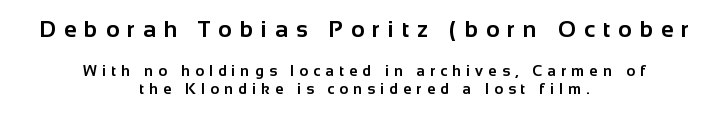
If you squint, the top block still reads clearly — it's the larger of the two. The rendering uses a bold face; every stroke is thick and dark. The lines in this sample share a center point and differ in where they start and stop. Short note: letters widely spaced.
